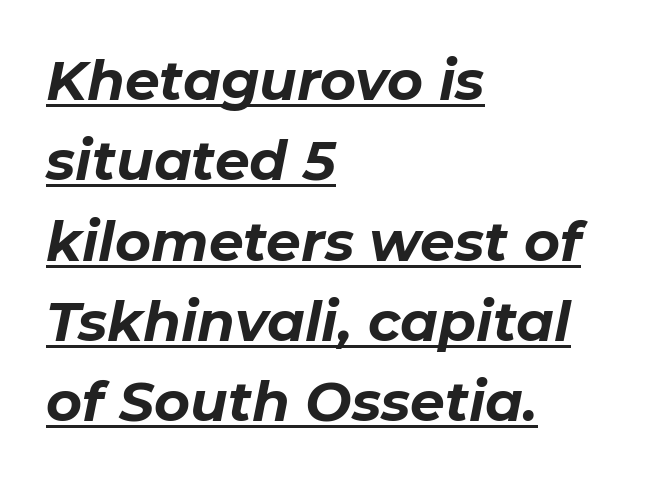
The image shows 55 px bold type, italic (leaning right); set left-aligned, normal line spacing (1.46x), normal letter spacing, underlined; low stroke contrast and a medium x-height.
